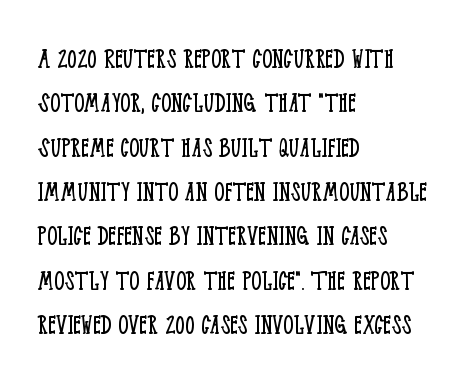
The image shows 31 px light, condensed serif type, upright; set left-aligned, normal line spacing (1.43x), normal letter spacing, not underlined; low stroke contrast and a large x-height.
